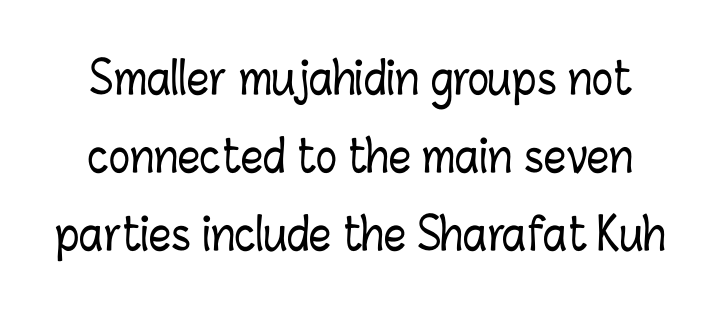
{"italic": "no", "width": "condensed", "stroke_contrast": "low", "x_height": "medium", "monospaced": "no", "underline": "no", "line_spacing_ratio": 1.77, "letter_spacing": "normal", "letter_spacing_em": 0.0, "glyph_px": 44}
